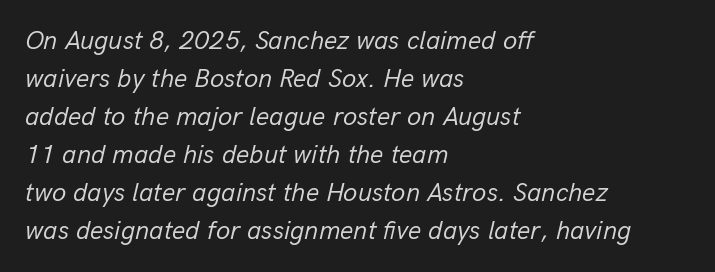
The image shows 26 px text type, italic (leaning right); set left-aligned, normal line spacing (1.46x), normal letter spacing, not underlined.
